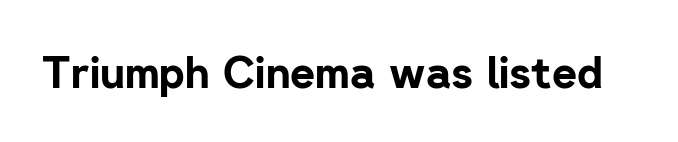
Q: Is the text bold? A: Yes.
Q: Is the text italic (slanted)? A: No, it is upright.
Q: Is the typeface a serif or a sans-serif typeface? A: Sans-serif.
Q: Is the text underlined? A: No.
Q: Is the spacing between letters normal or unusually wide? A: Normal.
Q: Width (condensed, normal, or wide)? A: Normal.
Q: Stroke contrast? A: Low.
Q: x-height? A: Medium.
Q: Monospaced? A: No.
